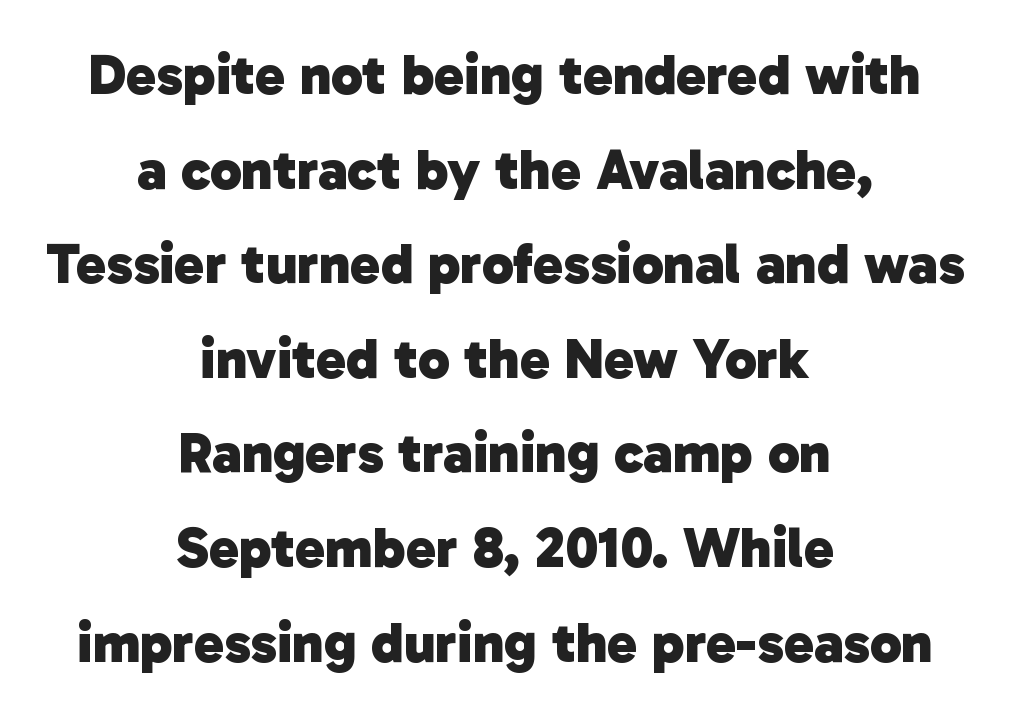
The image shows 57 px heavy sans-serif type; set centered, normal line spacing (1.66x), normal letter spacing, not underlined; low stroke contrast and a medium x-height.
